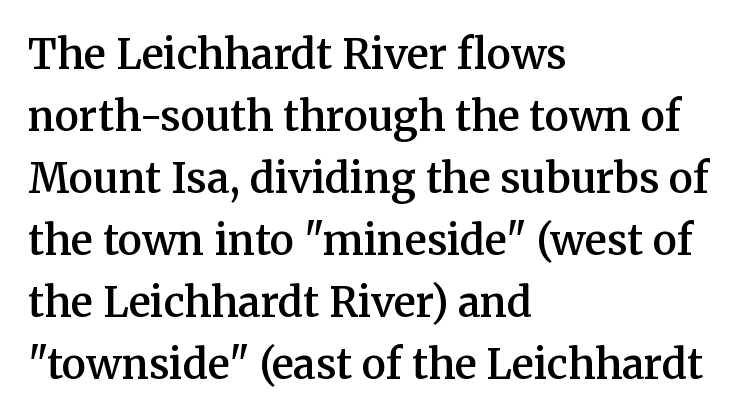
Q: Is the text bold? A: Semi-bold.
Q: Is the text italic (slanted)? A: No, it is upright.
Q: Is the typeface a serif or a sans-serif typeface? A: Serif.
Q: Is the text underlined? A: No.
Q: How is the paragraph aligned? A: Left-aligned.
Q: Is the spacing between letters normal or unusually wide? A: Normal.
Q: Is the spacing between lines tight, normal or loose? A: Normal.
Q: Width (condensed, normal, or wide)? A: Normal.
Q: Stroke contrast? A: Medium.
Q: x-height? A: Medium.
Q: Monospaced? A: No.
